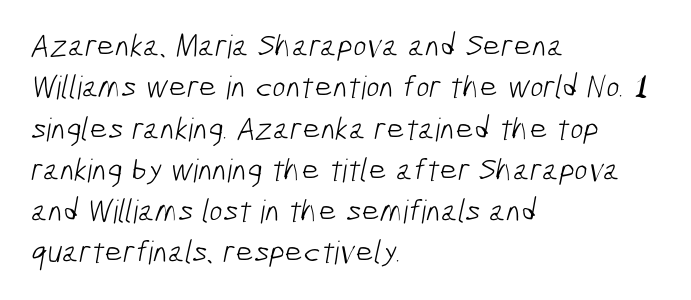
Baseline-to-baseline distance is the conventional proportion of letter height. Nothing sits at the stroke ends, so this counts as sans-serif. These lines keep a tight, regular rhythm from letter to letter. Is the block centered? No — it sits flush against the left margin. Think standard paragraph weight, or any step lighter than that.
